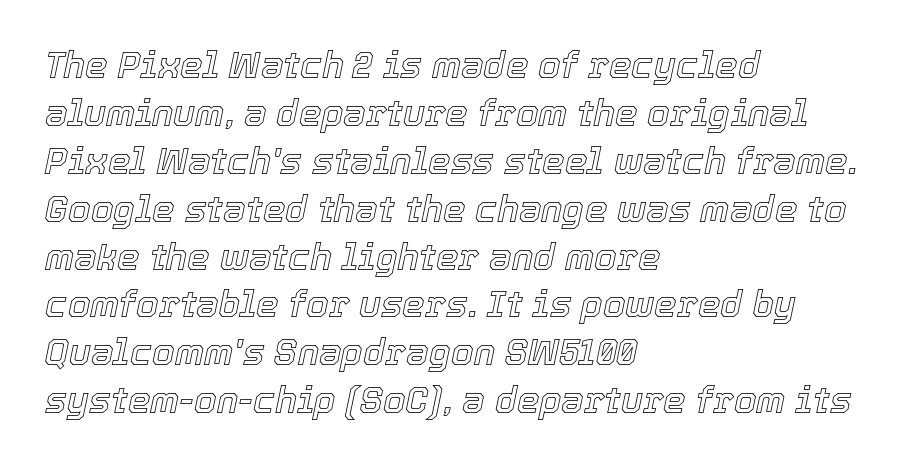
The image shows 36 px text type, italic (leaning right); set left-aligned, normal line spacing (1.33x), normal letter spacing, not underlined; a medium x-height.
